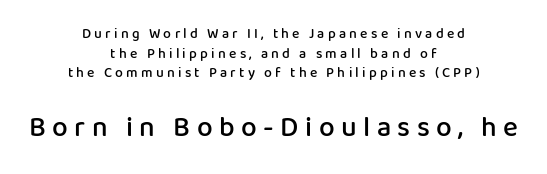
Q: Is the text bold? A: Semi-bold.
Q: Is the text italic (slanted)? A: No, it is upright.
Q: Is the typeface a serif or a sans-serif typeface? A: Sans-serif.
Q: Is the text underlined? A: No.
Q: How is the paragraph aligned? A: Centered.
Q: Is the spacing between letters normal or unusually wide? A: Unusually wide.
Q: Is the spacing between lines tight, normal or loose? A: Normal.
Q: Which block of text is set in a larger size, the first (top) or the second (bottom)? A: The second (bottom) one.
Q: Width (condensed, normal, or wide)? A: Normal.
Q: Stroke contrast? A: Low.
Q: x-height? A: Medium.
Q: Monospaced? A: No.
